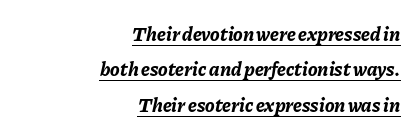
This rendering uses right alignment, leaving the left contour irregular. Notice how thick the strokes are: this is what a full bold looks like. Observe the ordinary spacing: letters are neighbours, not strangers. You can see a thin bar hugging the bottom of the glyphs. Observe the lean: these are italic letterforms.
